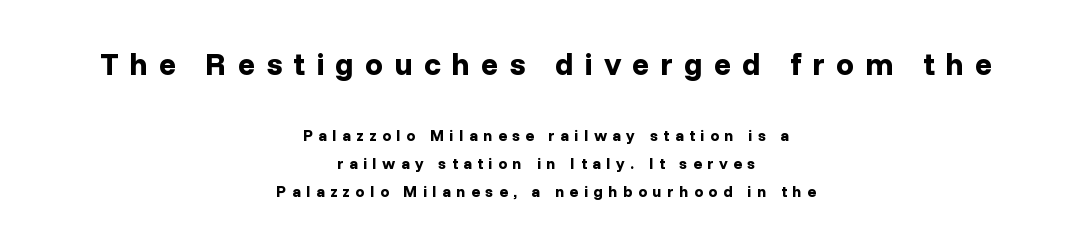
Quick note: underline off. You could only call the tracking loose — the letters float apart. The face used here has the dense, thick strokes of a bold. Is this a fixed-width face? No — the glyphs have proportional, varying widths.
